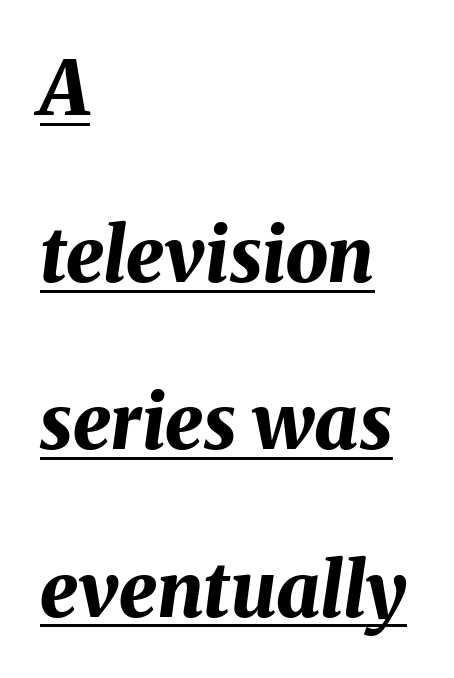
Is the type slanted? Yes — the strokes lean at a clear angle. Regarding leading, the lines here are spaced well apart. Leftover space on each line is placed entirely after the last word. This sample uses plain, unmodified letter spacing. This is underlined copy, the kind a proofreader might mark for attention. Students, this is bold: see how much ink each stroke carries.
